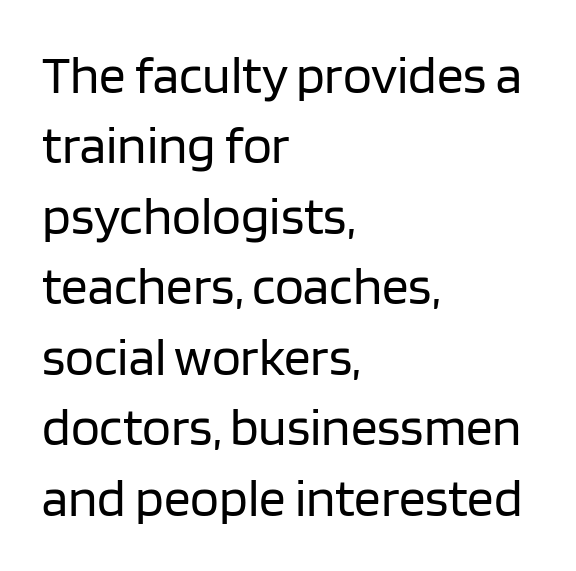
The image shows 53 px regular-weight sans-serif type, upright; set left-aligned, normal line spacing (1.33x), normal letter spacing, not underlined; low stroke contrast and a large x-height.
